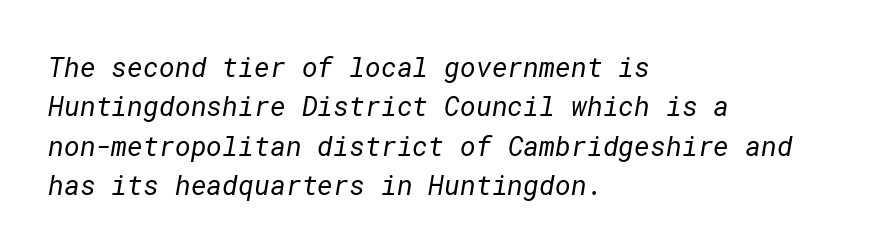
{"bold": "no", "underline": "no", "align": "left", "line_spacing": "normal", "line_spacing_ratio": 1.46, "letter_spacing": "normal", "letter_spacing_em": 0.0, "glyph_px": 27}
